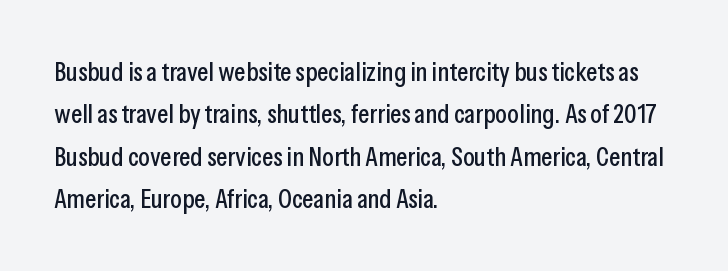
{"italic": "no", "underline": "no", "align": "left", "line_spacing": "normal", "line_spacing_ratio": 1.57, "letter_spacing": "normal", "letter_spacing_em": 0.0, "glyph_px": 27}
